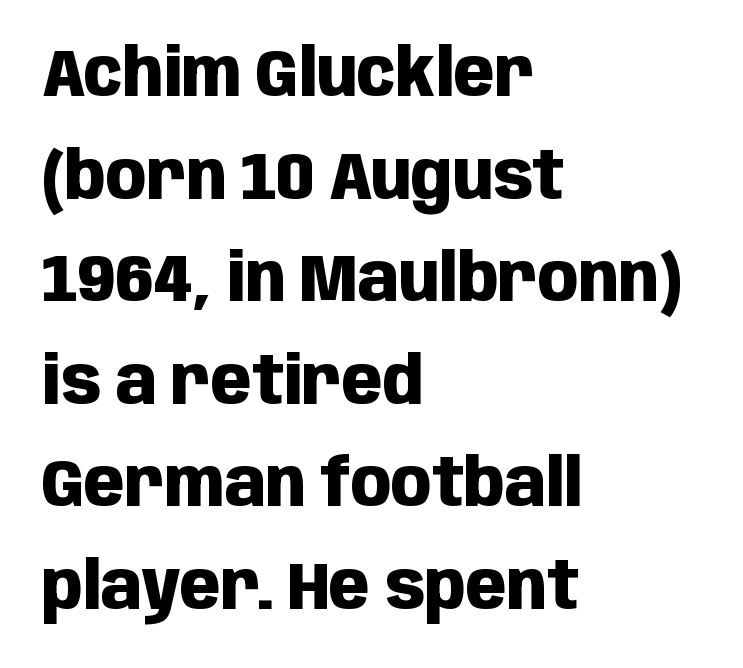
{"serif": "no", "italic": "no", "bold": "yes", "weight": "heavy", "width": "condensed", "stroke_contrast": "low", "x_height": "large", "monospaced": "no", "underline": "no", "align": "left", "line_spacing": "normal", "line_spacing_ratio": 1.53, "letter_spacing": "normal", "letter_spacing_em": 0.0, "glyph_px": 67}
